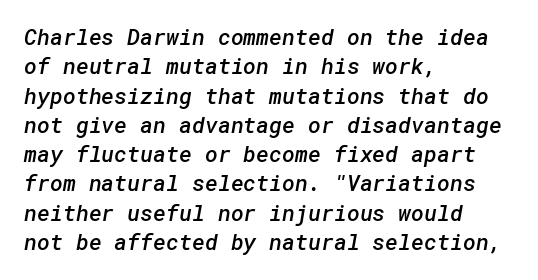
Letter spacing: default. Anything drawn beneath the words? Only blank space. Each new line begins a customary step beneath the previous one. Is the type bold? Partly — it's a semibold, heavier than regular but not fully bold. The rag falls on the right side of this text block.
